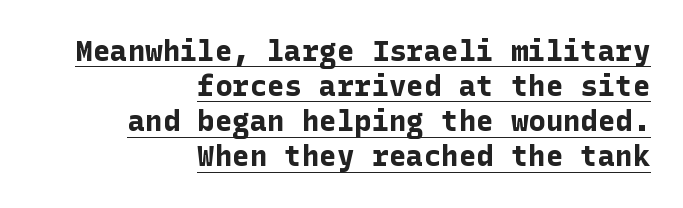
Q: Is the text bold? A: Yes.
Q: Is the text italic (slanted)? A: No, it is upright.
Q: Is the typeface a serif or a sans-serif typeface? A: Sans-serif.
Q: Is the text underlined? A: Yes.
Q: How is the paragraph aligned? A: Right-aligned.
Q: Is the spacing between letters normal or unusually wide? A: Normal.
Q: Width (condensed, normal, or wide)? A: Normal.
Q: Stroke contrast? A: Low.
Q: x-height? A: Medium.
